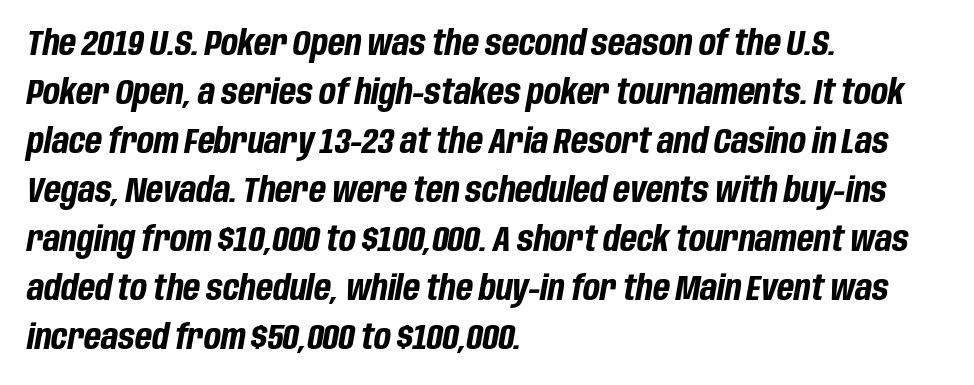
Q: Is the text bold? A: Yes.
Q: Is the text italic (slanted)? A: Yes, it leans right by about 10 degrees.
Q: Is the text underlined? A: No.
Q: How is the paragraph aligned? A: Left-aligned.
Q: Is the spacing between letters normal or unusually wide? A: Normal.
Q: Is the spacing between lines tight, normal or loose? A: Normal.
Q: Width (condensed, normal, or wide)? A: Condensed.
Q: Stroke contrast? A: Low.
Q: x-height? A: Large.
Q: Monospaced? A: No.
